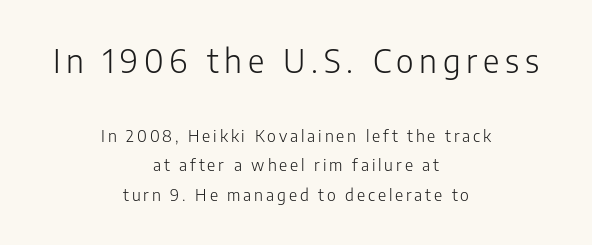
The image shows 32 px light sans-serif type, upright; set centered, line spacing 1.85x, not underlined; the first (top) block is 2.0x larger; low stroke contrast and a medium x-height.
